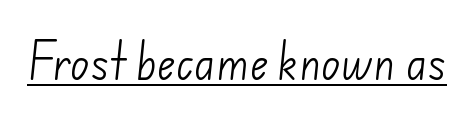
The image shows 40 px light sans-serif type; set normal letter spacing, underlined; low stroke contrast and a small x-height.
